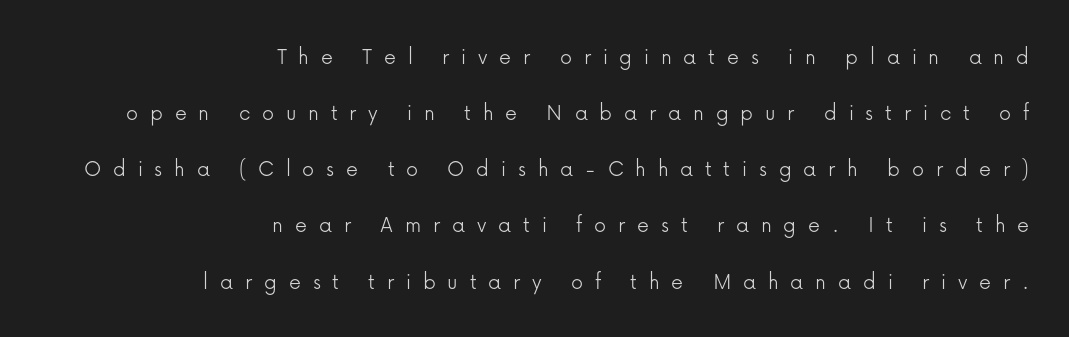
Q: Is the text bold? A: No.
Q: Is the text italic (slanted)? A: No, it is upright.
Q: Is the text underlined? A: No.
Q: How is the paragraph aligned? A: Right-aligned.
Q: Is the spacing between letters normal or unusually wide? A: Unusually wide.
Q: Is the spacing between lines tight, normal or loose? A: Loose.
